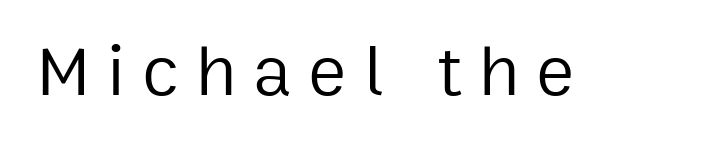
The image shows 72 px regular-weight sans-serif type, upright; set unusually wide letter spacing (+0.24 em), not underlined; low stroke contrast and a medium x-height.
